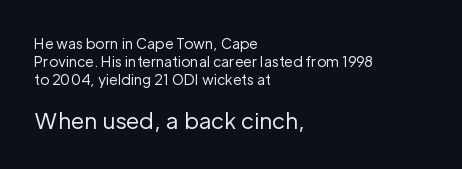
Q: Is the text bold? A: No.
Q: Is the text italic (slanted)? A: No, it is upright.
Q: Is the text underlined? A: No.
Q: How is the paragraph aligned? A: Left-aligned.
Q: Is the spacing between letters normal or unusually wide? A: Normal.
Q: Is the spacing between lines tight, normal or loose? A: Normal.
Q: Which block of text is set in a larger size, the first (top) or the second (bottom)? A: The second (bottom) one.
